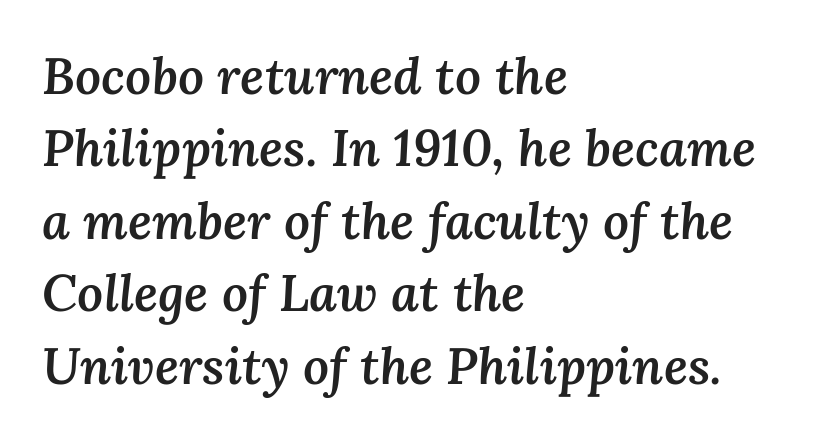
A bit beefed up — I'd call it semibold rather than bold. Bare-footed words on every line. This rendering leaves character spacing at its baseline value. The passage shown is typed in a proportional face where columns would drift. Every row of glyphs begins at an identical x-position on the left.
